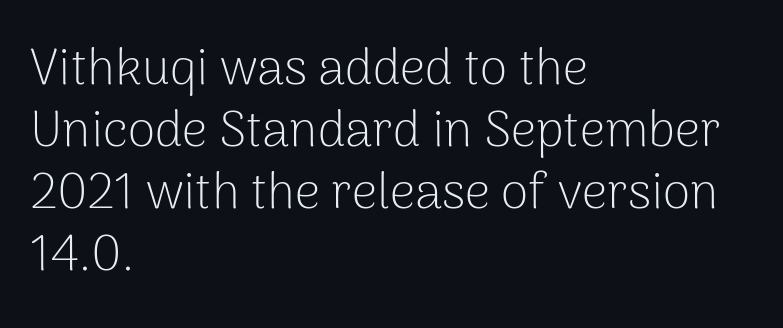
{"serif": "no", "italic": "no", "bold": "no", "weight": "light", "width": "normal", "stroke_contrast": "low", "x_height": "medium", "monospaced": "no", "underline": "no", "align": "left", "line_spacing_ratio": 1.24, "letter_spacing": "normal", "letter_spacing_em": 0.0, "glyph_px": 50}
